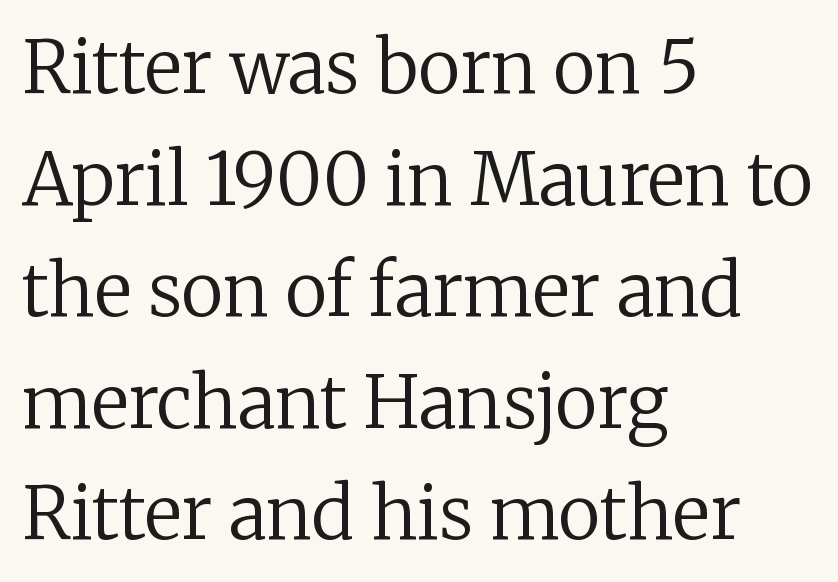
The image shows 72 px regular-weight serif type, upright; set left-aligned, normal line spacing (1.55x), normal letter spacing, not underlined; low stroke contrast and a medium x-height.
